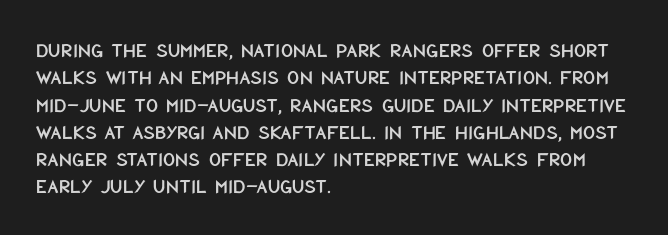
{"italic": "no", "underline": "no", "align": "left", "line_spacing": "normal", "line_spacing_ratio": 1.3, "letter_spacing": "normal", "letter_spacing_em": 0.0, "glyph_px": 21}
